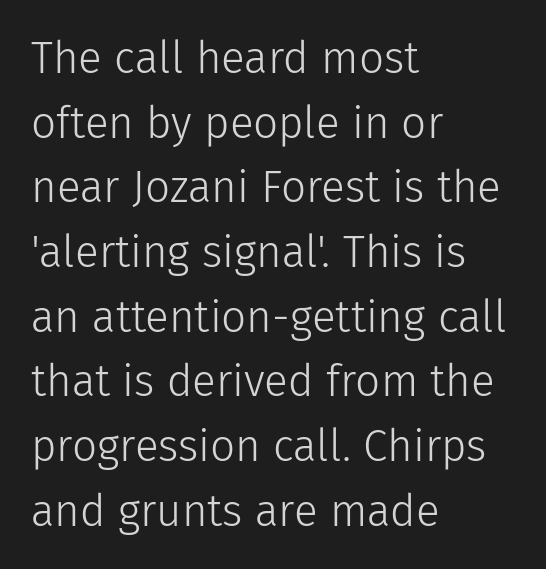
The image shows 44 px light sans-serif type, upright; set left-aligned, normal line spacing (1.47x), normal letter spacing, not underlined; low stroke contrast and a medium x-height.
